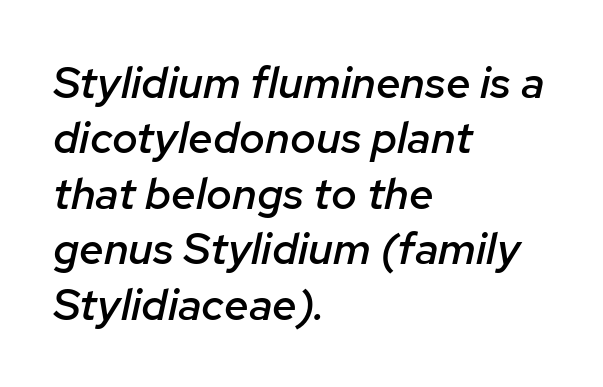
Q: Is the text bold? A: Semi-bold.
Q: Is the text italic (slanted)? A: Yes, it leans right by about 12 degrees.
Q: Is the text underlined? A: No.
Q: How is the paragraph aligned? A: Left-aligned.
Q: Is the spacing between letters normal or unusually wide? A: Normal.
Q: Is the spacing between lines tight, normal or loose? A: Normal.
Q: Width (condensed, normal, or wide)? A: Normal.
Q: Stroke contrast? A: Low.
Q: x-height? A: Medium.
Q: Monospaced? A: No.
